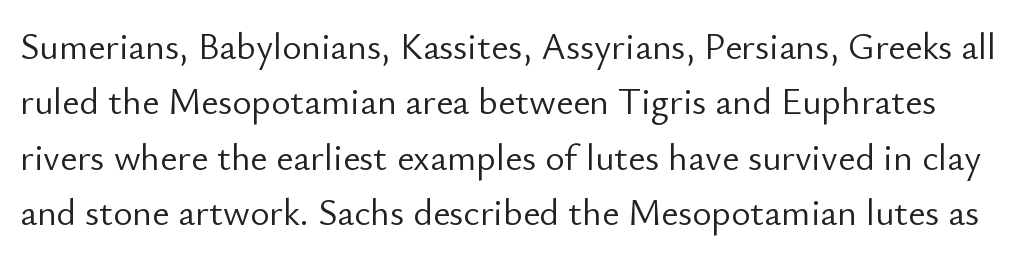
The image shows 37 px light sans-serif type, upright; set normal line spacing (1.5x), normal letter spacing, not underlined; low stroke contrast and a small x-height.
